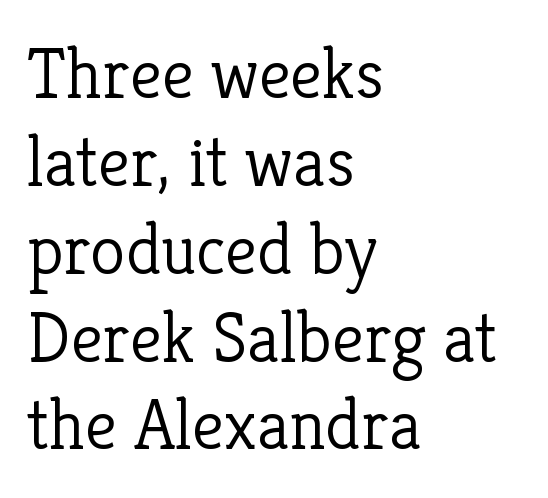
Q: Is the text bold? A: No.
Q: Is the text italic (slanted)? A: No, it is upright.
Q: Is the typeface a serif or a sans-serif typeface? A: Serif.
Q: Is the text underlined? A: No.
Q: How is the paragraph aligned? A: Left-aligned.
Q: Is the spacing between letters normal or unusually wide? A: Normal.
Q: Width (condensed, normal, or wide)? A: Normal.
Q: Stroke contrast? A: Low.
Q: x-height? A: Medium.
Q: Monospaced? A: No.
